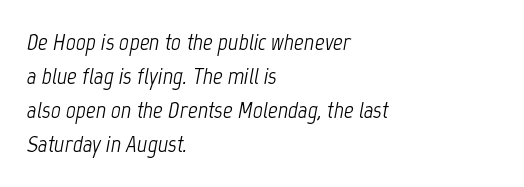
The image shows 24 px text type, italic (leaning right); set left-aligned, normal line spacing (1.42x), normal letter spacing, not underlined.
